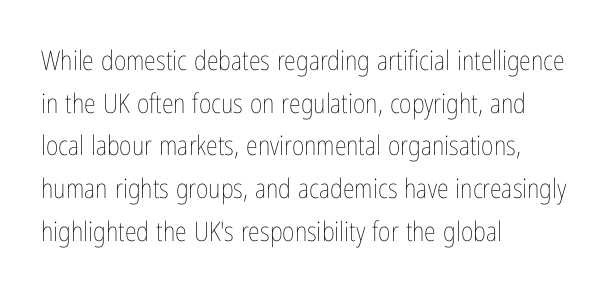
The image shows 27 px text type, upright; set left-aligned, normal line spacing (1.58x), normal letter spacing, not underlined.
